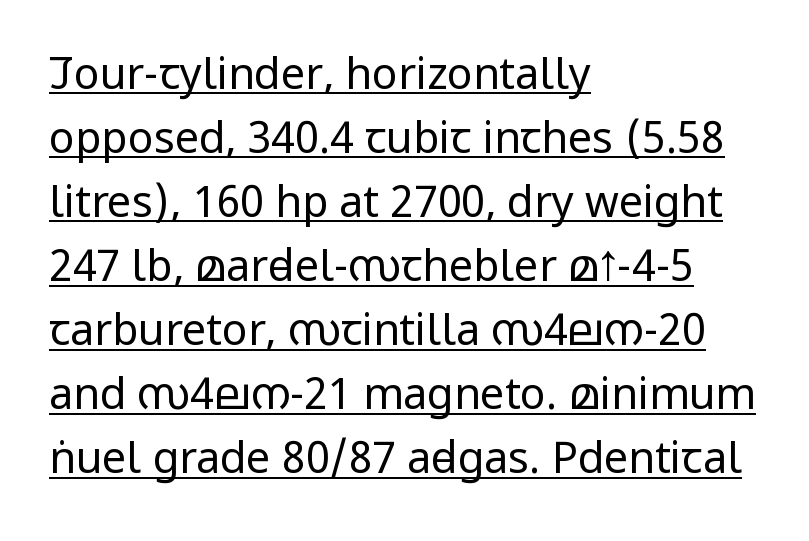
Q: Is the text bold? A: No.
Q: Is the text italic (slanted)? A: No, it is upright.
Q: Is the typeface a serif or a sans-serif typeface? A: Sans-serif.
Q: Is the text underlined? A: Yes.
Q: How is the paragraph aligned? A: Left-aligned.
Q: Is the spacing between letters normal or unusually wide? A: Normal.
Q: Is the spacing between lines tight, normal or loose? A: Normal.
Q: Width (condensed, normal, or wide)? A: Condensed.
Q: Stroke contrast? A: Low.
Q: x-height? A: Large.
Q: Monospaced? A: No.
